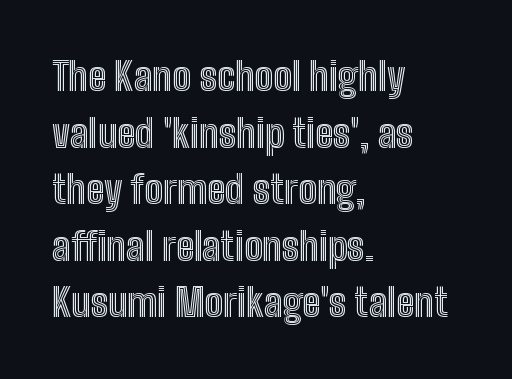
The image shows 39 px condensed type, upright; set left-aligned, normal line spacing (1.45x), normal letter spacing, not underlined; a medium x-height.
